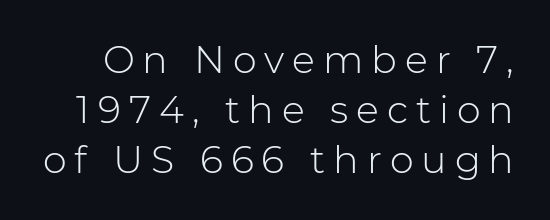
Q: Is the text bold? A: No.
Q: Is the text italic (slanted)? A: No, it is upright.
Q: Is the typeface a serif or a sans-serif typeface? A: Sans-serif.
Q: Is the text underlined? A: No.
Q: Is the spacing between letters normal or unusually wide? A: Unusually wide.
Q: Is the spacing between lines tight, normal or loose? A: Normal.
Q: Width (condensed, normal, or wide)? A: Normal.
Q: Stroke contrast? A: Low.
Q: x-height? A: Medium.
Q: Monospaced? A: No.
